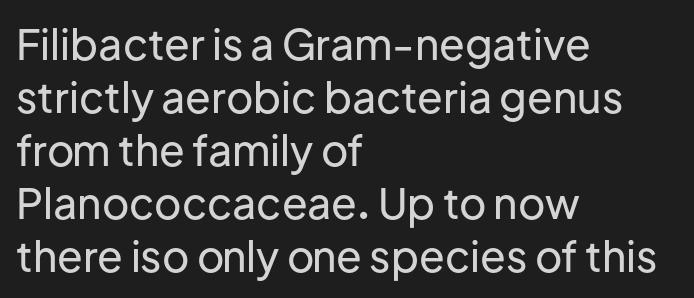
{"serif": "no", "italic": "no", "width": "normal", "stroke_contrast": "low", "x_height": "medium", "monospaced": "no", "underline": "no", "align": "left", "line_spacing": "normal", "line_spacing_ratio": 1.26, "letter_spacing": "normal", "letter_spacing_em": 0.0, "glyph_px": 42}
